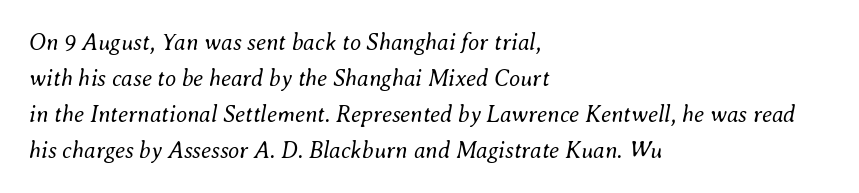
Q: Is the text bold? A: No.
Q: Is the text italic (slanted)? A: Yes, it leans right by about 8 degrees.
Q: Is the text underlined? A: No.
Q: How is the paragraph aligned? A: Left-aligned.
Q: Is the spacing between letters normal or unusually wide? A: Normal.
Q: Is the spacing between lines tight, normal or loose? A: Normal.
